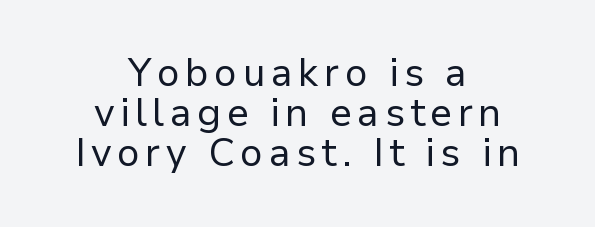
These lines are composed in type without serifs. Proportional: the letters do not fall into vertical columns. Both edges are ragged and mirror each other, which tells us the setting is centered. Is there any slant? The stems are plumb.
